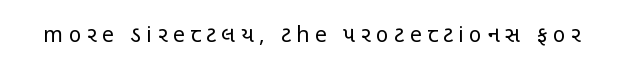
The image shows 21 px text type, upright; set unusually wide letter spacing (+0.27 em), not underlined.
